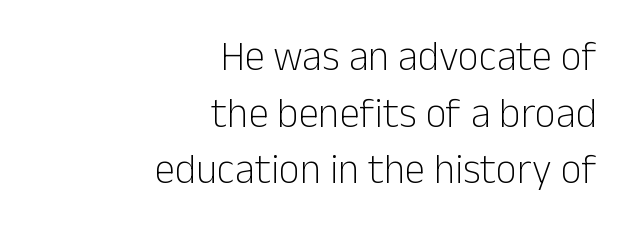
This block has exactly the height ordinary leading produces. Each stroke keeps to a modest, everyday thickness or less. This rendering features lettering with no underline. What stands out about the letter spacing? Nothing — it is the standard amount. Horizontal alignment here is rightward, an uncommon choice for prose. These lines are composed in type without serifs.
